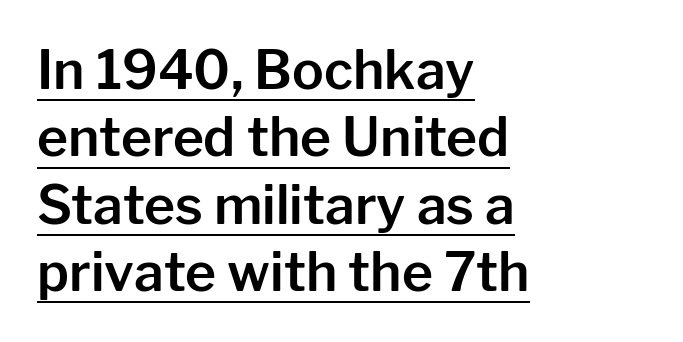
The image shows 53 px sans-serif type, upright; set left-aligned, normal line spacing (1.27x), normal letter spacing, underlined; low stroke contrast and a medium x-height.
